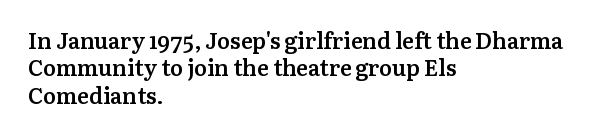
{"italic": "no", "bold": "semi", "underline": "no", "align": "left", "line_spacing_ratio": 1.24, "letter_spacing": "normal", "letter_spacing_em": 0.0, "glyph_px": 22}
